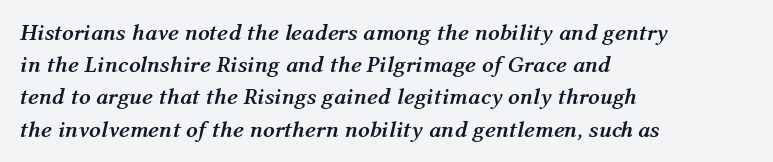
Q: Is the text bold? A: Yes.
Q: Is the text italic (slanted)? A: Yes, it leans right by about 12 degrees.
Q: Is the text underlined? A: No.
Q: How is the paragraph aligned? A: Left-aligned.
Q: Is the spacing between letters normal or unusually wide? A: Normal.
Q: Is the spacing between lines tight, normal or loose? A: Normal.
